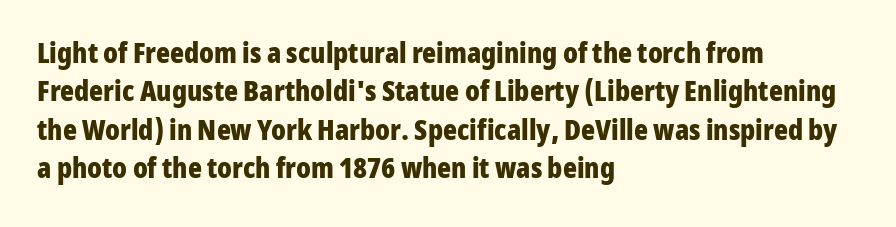
Q: Is the text bold? A: Yes.
Q: Is the text italic (slanted)? A: No, it is upright.
Q: Is the typeface a serif or a sans-serif typeface? A: Sans-serif.
Q: Is the text underlined? A: No.
Q: How is the paragraph aligned? A: Left-aligned.
Q: Is the spacing between letters normal or unusually wide? A: Normal.
Q: Is the spacing between lines tight, normal or loose? A: Normal.
Q: Width (condensed, normal, or wide)? A: Condensed.
Q: Stroke contrast? A: Low.
Q: x-height? A: Medium.
Q: Monospaced? A: No.
